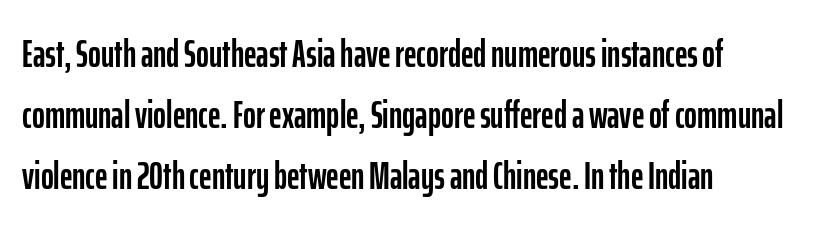
The baseline area is clear. If you drew a ruler down the left edge, every line would touch it. The line texture is even and compact thanks to regular tracking. The font family rendered here belongs to the sans-serif group. Think of a printed novel: that variable character pitch is what you see here. Does the leading feel generous? No, just average.
